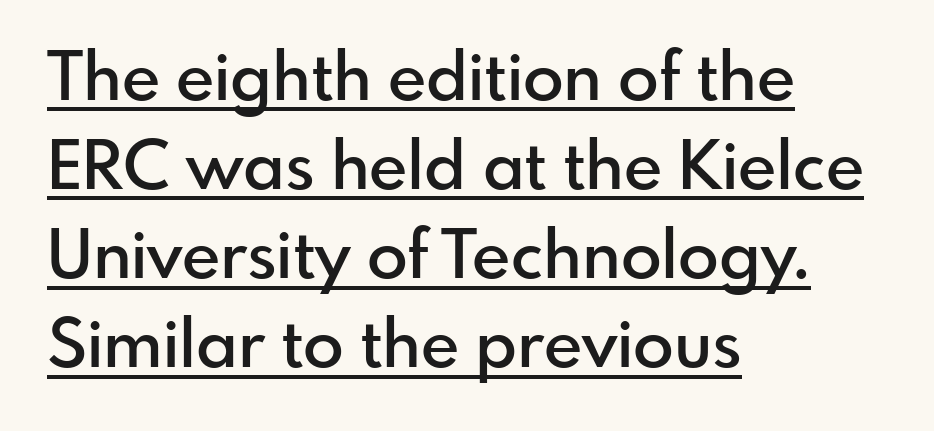
Q: Is the text bold? A: Semi-bold.
Q: Is the text italic (slanted)? A: No, it is upright.
Q: Is the typeface a serif or a sans-serif typeface? A: Sans-serif.
Q: Is the text underlined? A: Yes.
Q: How is the paragraph aligned? A: Left-aligned.
Q: Is the spacing between letters normal or unusually wide? A: Normal.
Q: Is the spacing between lines tight, normal or loose? A: Normal.
Q: Width (condensed, normal, or wide)? A: Normal.
Q: Stroke contrast? A: Low.
Q: x-height? A: Small.
Q: Monospaced? A: No.
